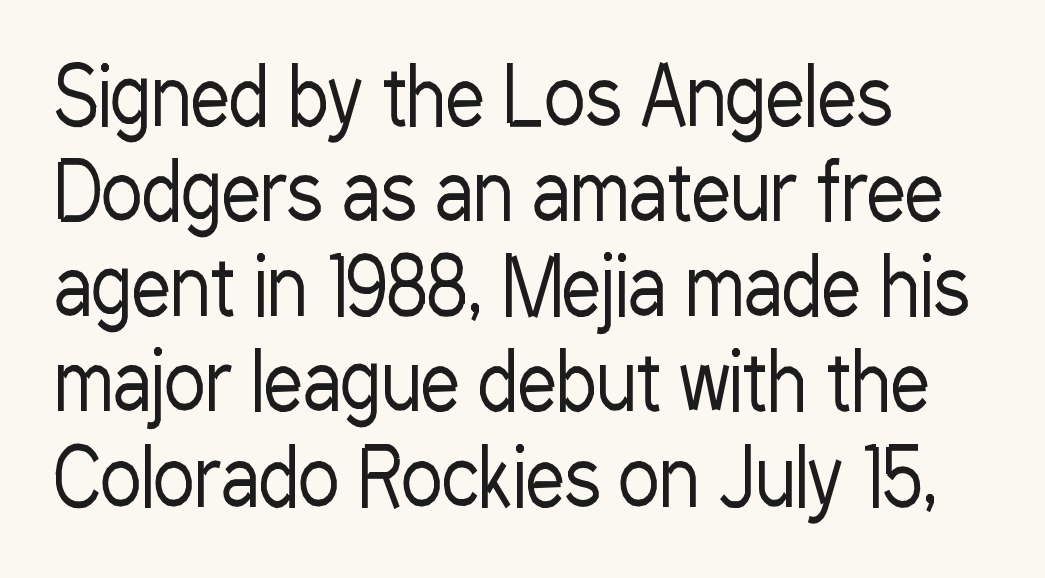
{"serif": "no", "italic": "no", "bold": "no", "weight": "regular", "width": "condensed", "stroke_contrast": "low", "x_height": "medium", "monospaced": "no", "underline": "no", "align": "left", "line_spacing_ratio": 1.22, "letter_spacing": "normal", "letter_spacing_em": 0.0, "glyph_px": 78}
